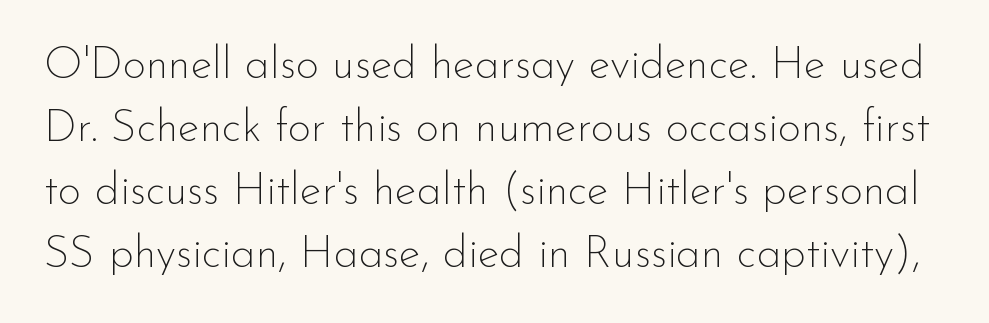
Q: Is the text bold? A: No.
Q: Is the text italic (slanted)? A: No, it is upright.
Q: Is the typeface a serif or a sans-serif typeface? A: Sans-serif.
Q: Is the text underlined? A: No.
Q: Is the spacing between letters normal or unusually wide? A: Normal.
Q: Is the spacing between lines tight, normal or loose? A: Normal.
Q: Width (condensed, normal, or wide)? A: Normal.
Q: Stroke contrast? A: Low.
Q: x-height? A: Small.
Q: Monospaced? A: No.
